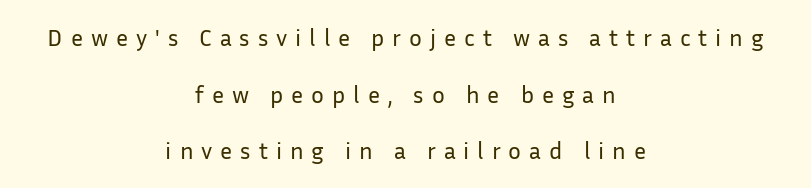
{"italic": "no", "bold": "no", "underline": "no", "align": "center", "line_spacing": "loose", "line_spacing_ratio": 2.36, "letter_spacing": "wide", "letter_spacing_em": 0.33, "glyph_px": 24}
